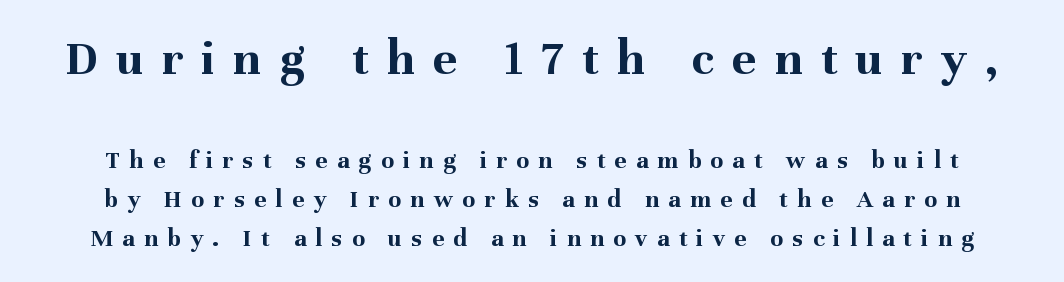
Honestly, there is no underline to notice here at all. Think of a printed novel: that variable character pitch is what you see here. The letters are spread apart with noticeably loose tracking. Posture: vertical.
